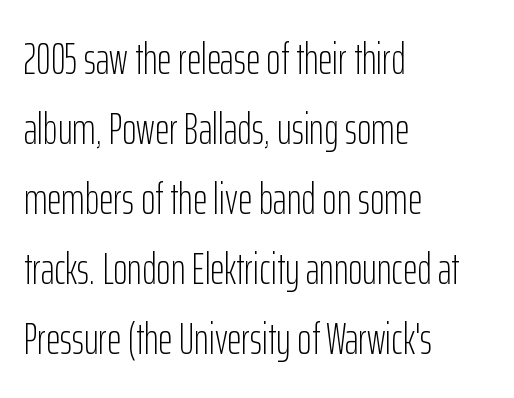
Q: Is the text bold? A: No.
Q: Is the text italic (slanted)? A: No, it is upright.
Q: Is the typeface a serif or a sans-serif typeface? A: Sans-serif.
Q: Is the text underlined? A: No.
Q: How is the paragraph aligned? A: Left-aligned.
Q: Is the spacing between letters normal or unusually wide? A: Normal.
Q: Is the spacing between lines tight, normal or loose? A: Normal.
Q: Width (condensed, normal, or wide)? A: Condensed.
Q: Stroke contrast? A: Low.
Q: x-height? A: Medium.
Q: Monospaced? A: No.
